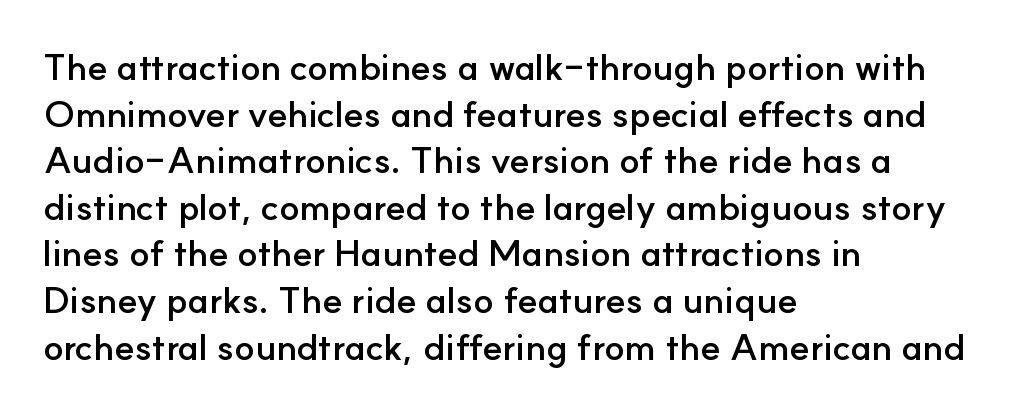
These lines keep a tight, regular rhythm from letter to letter. Set as a true bold cut, around the 700 mark. Ascenders rise straight up at ninety degrees. One-word summary of the alignment: left. Honestly, there is no underline to notice here at all. The lines sit at an ordinary, default distance from one another.
